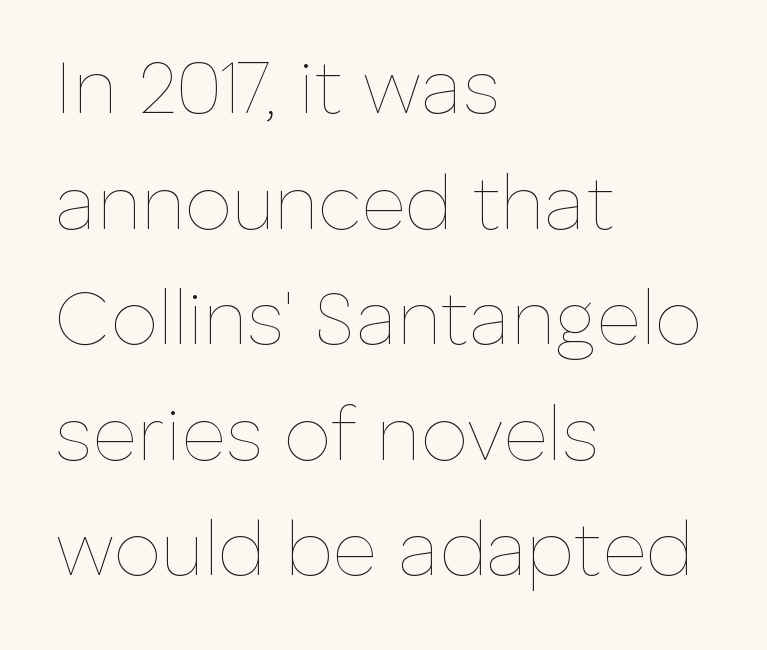
Q: Is the text bold? A: No.
Q: Is the text italic (slanted)? A: No, it is upright.
Q: Is the text underlined? A: No.
Q: How is the paragraph aligned? A: Left-aligned.
Q: Is the spacing between letters normal or unusually wide? A: Normal.
Q: Is the spacing between lines tight, normal or loose? A: Normal.
Q: Width (condensed, normal, or wide)? A: Normal.
Q: Stroke contrast? A: Low.
Q: x-height? A: Medium.
Q: Monospaced? A: No.
